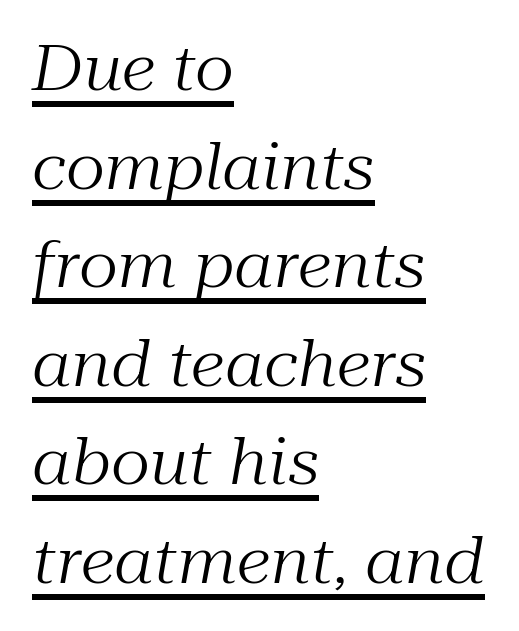
Q: Is the text bold? A: No.
Q: Is the text italic (slanted)? A: Yes, it leans right by about 10 degrees.
Q: Is the typeface a serif or a sans-serif typeface? A: Serif.
Q: Is the text underlined? A: Yes.
Q: How is the paragraph aligned? A: Left-aligned.
Q: Is the spacing between letters normal or unusually wide? A: Normal.
Q: Is the spacing between lines tight, normal or loose? A: Normal.
Q: Width (condensed, normal, or wide)? A: Normal.
Q: Stroke contrast? A: Medium.
Q: x-height? A: Medium.
Q: Monospaced? A: No.
